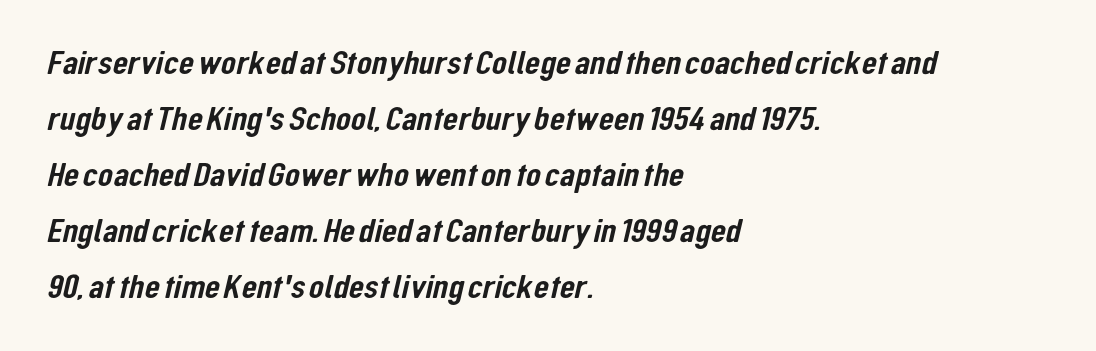
The image shows 35 px condensed sans-serif type; set left-aligned, normal line spacing (1.6x), normal letter spacing, not underlined; low stroke contrast and a medium x-height.
